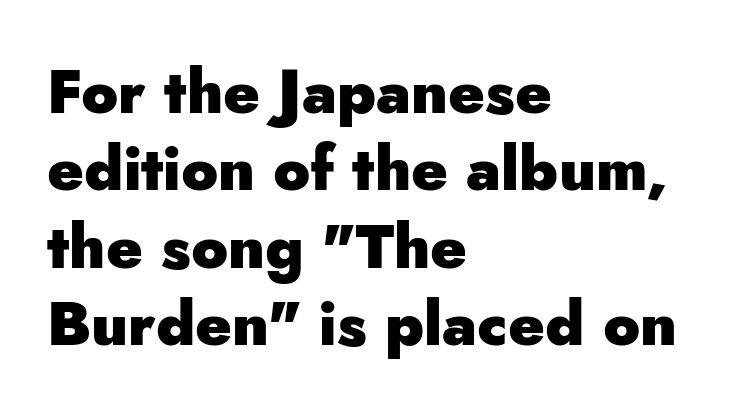
{"serif": "no", "italic": "no", "bold": "yes", "weight": "heavy", "width": "normal", "stroke_contrast": "low", "x_height": "small", "monospaced": "no", "underline": "no", "align": "left", "line_spacing": "normal", "line_spacing_ratio": 1.27, "letter_spacing": "normal", "letter_spacing_em": 0.0, "glyph_px": 61}
